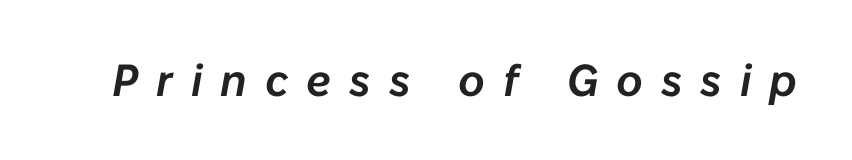
{"italic": "yes", "lean": "right", "slant_degrees": 10, "width": "normal", "stroke_contrast": "low", "x_height": "medium", "monospaced": "no", "underline": "no", "letter_spacing": "wide", "letter_spacing_em": 0.4, "glyph_px": 45}
